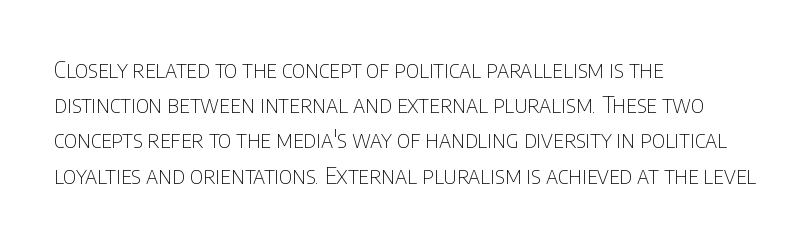
The image shows 23 px text type, upright; set left-aligned, normal line spacing (1.53x), normal letter spacing, not underlined.
